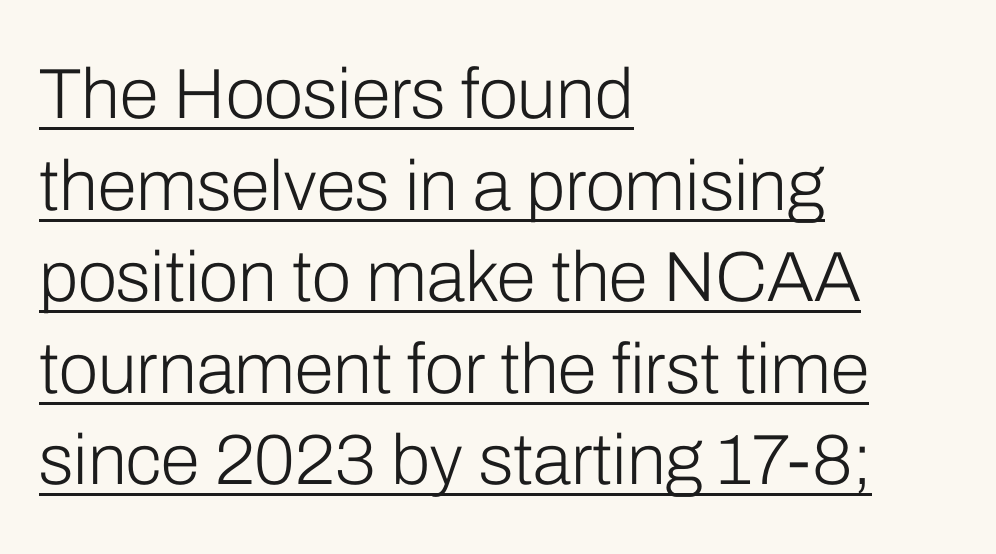
{"serif": "no", "italic": "no", "bold": "no", "weight": "light", "width": "normal", "stroke_contrast": "low", "x_height": "medium", "monospaced": "no", "underline": "yes", "align": "left", "line_spacing": "normal", "line_spacing_ratio": 1.29, "letter_spacing": "normal", "letter_spacing_em": 0.0, "glyph_px": 71}
